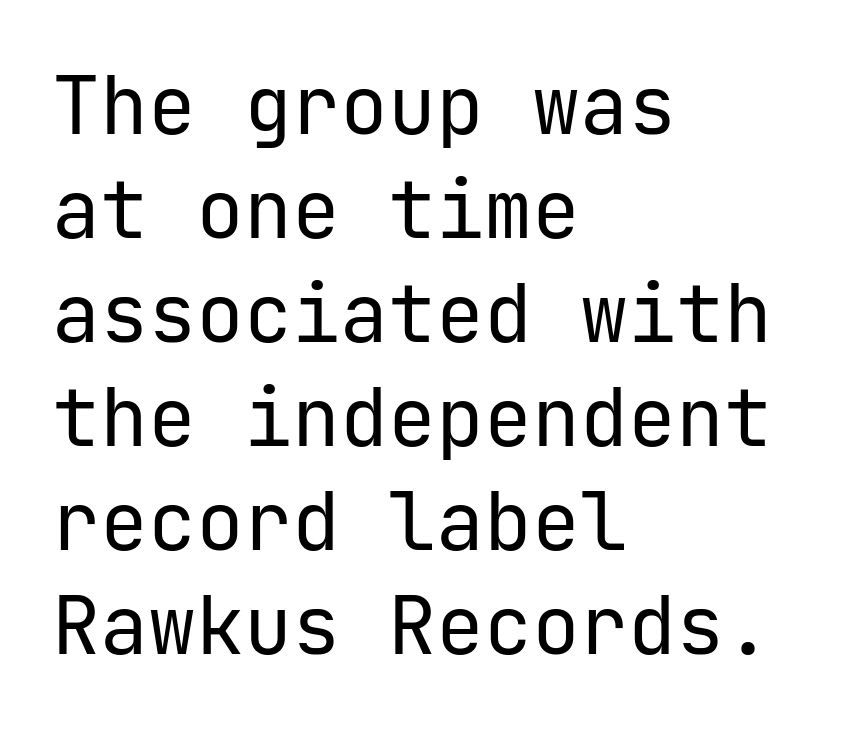
Q: Is the text bold? A: No.
Q: Is the text italic (slanted)? A: No, it is upright.
Q: Is the typeface a serif or a sans-serif typeface? A: Sans-serif.
Q: Is the text underlined? A: No.
Q: How is the paragraph aligned? A: Left-aligned.
Q: Is the spacing between letters normal or unusually wide? A: Normal.
Q: Is the spacing between lines tight, normal or loose? A: Normal.
Q: Width (condensed, normal, or wide)? A: Normal.
Q: Stroke contrast? A: Low.
Q: x-height? A: Medium.
